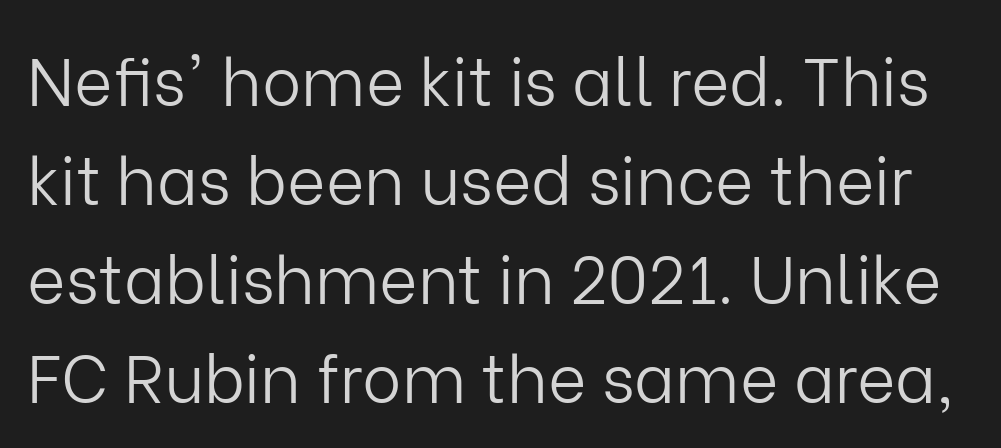
The image shows 66 px light sans-serif type, upright; set normal line spacing (1.5x), normal letter spacing, not underlined; low stroke contrast and a medium x-height.
